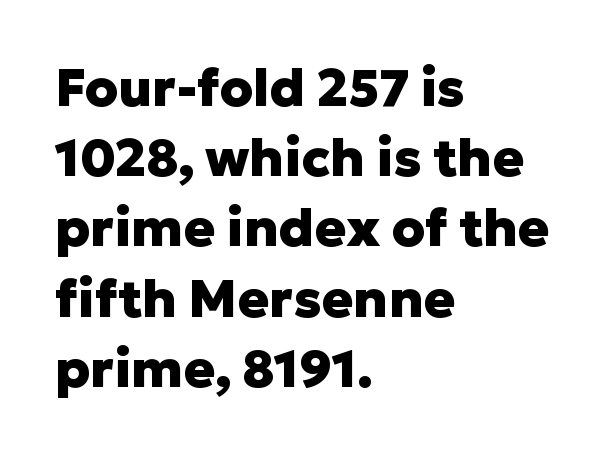
Posture: upright roman. Casual observation: everything's shoved over to the left. Serif or sans? Sans — the stroke terminals are bare. Each word holds together tightly as a unit, with standard inter-letter gaps.
